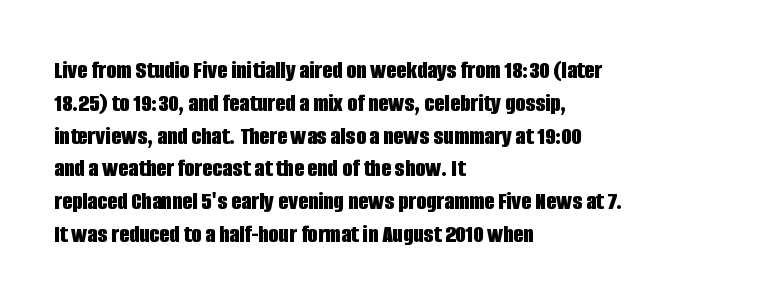
The image shows 26 px bold type, upright; set left-aligned, normal line spacing (1.26x), normal letter spacing, not underlined.
